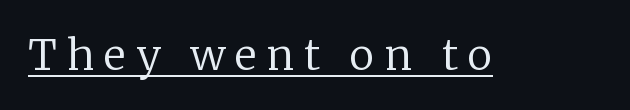
Small tapered or slab feet sit at the stroke ends, so this counts as serif. Every character sits straight up, as roman type does. The tracking reads as deliberately expanded to a designer's eye. Think standard paragraph weight, or any step lighter than that.
